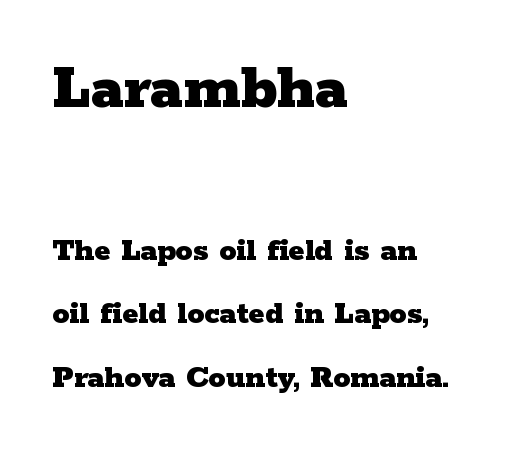
Q: Is the text bold? A: Yes.
Q: Is the text italic (slanted)? A: No, it is upright.
Q: Is the typeface a serif or a sans-serif typeface? A: Serif.
Q: Is the text underlined? A: No.
Q: How is the paragraph aligned? A: Left-aligned.
Q: Is the spacing between letters normal or unusually wide? A: Normal.
Q: Which block of text is set in a larger size, the first (top) or the second (bottom)? A: The first (top) one.
Q: Width (condensed, normal, or wide)? A: Wide.
Q: Stroke contrast? A: Low.
Q: x-height? A: Medium.
Q: Monospaced? A: No.
